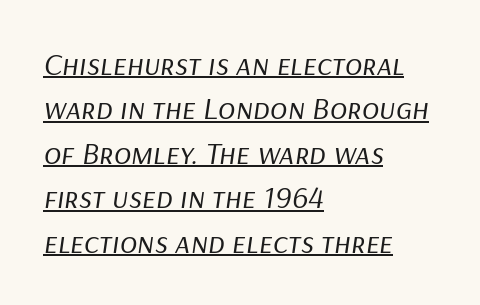
Q: Is the text bold? A: No.
Q: Is the text italic (slanted)? A: Yes, it leans right by about 9 degrees.
Q: Is the text underlined? A: Yes.
Q: How is the paragraph aligned? A: Left-aligned.
Q: Is the spacing between letters normal or unusually wide? A: Normal.
Q: Is the spacing between lines tight, normal or loose? A: Normal.
Q: Width (condensed, normal, or wide)? A: Normal.
Q: Stroke contrast? A: Low.
Q: x-height? A: Medium.
Q: Monospaced? A: No.
